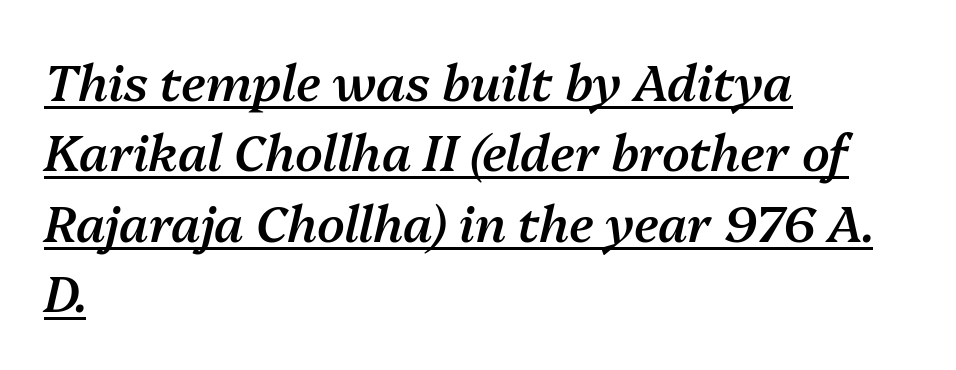
The image shows 50 px semibold type, italic (leaning right); set left-aligned, normal line spacing (1.41x), normal letter spacing, underlined; medium stroke contrast and a medium x-height.
